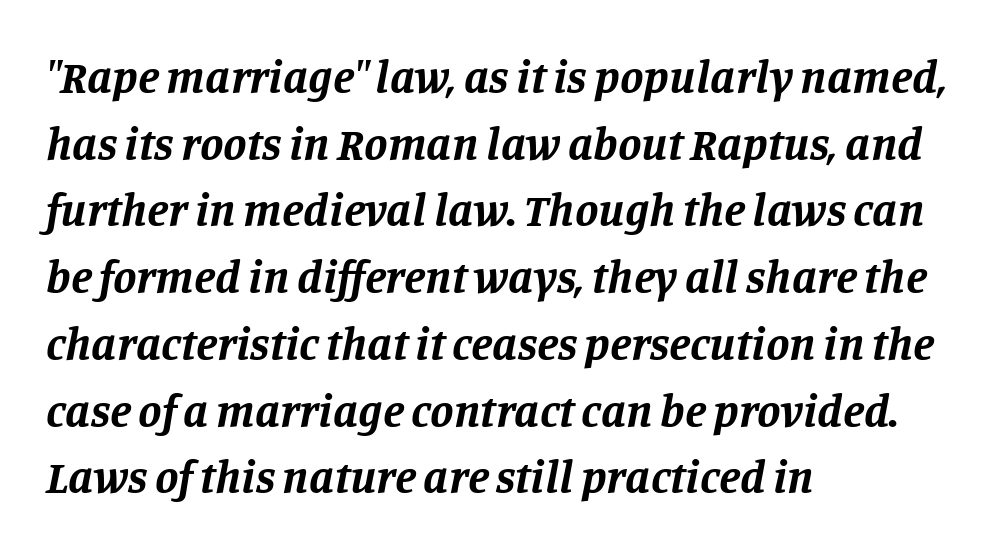
Q: Is the text bold? A: Yes.
Q: Is the text italic (slanted)? A: Yes, it leans right by about 11 degrees.
Q: Is the typeface a serif or a sans-serif typeface? A: Serif.
Q: Is the text underlined? A: No.
Q: How is the paragraph aligned? A: Left-aligned.
Q: Is the spacing between letters normal or unusually wide? A: Normal.
Q: Is the spacing between lines tight, normal or loose? A: Normal.
Q: Width (condensed, normal, or wide)? A: Normal.
Q: Stroke contrast? A: Low.
Q: x-height? A: Large.
Q: Monospaced? A: No.
